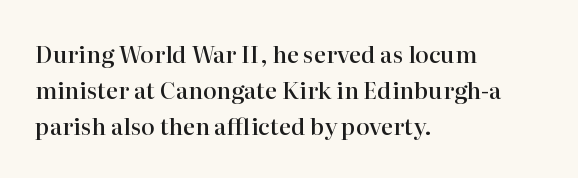
Visually the block forms a straight wall on the left and a jagged coastline on the right. Bold? Not quite — semibold, heavier than regular but stopping short. Horizontal bands of white between lines are of average thickness. Inter-character spacing is left at the font's built-in metrics.
